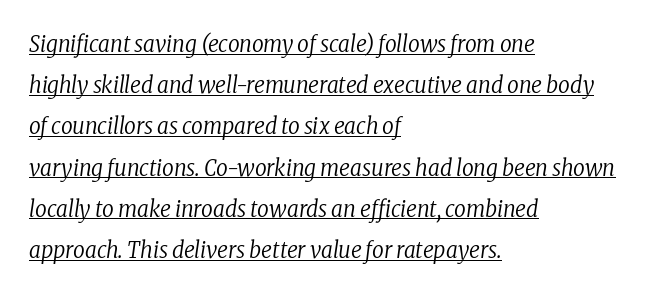
The image shows 23 px text type, italic (leaning right); set left-aligned, line spacing 1.79x, normal letter spacing, underlined.
